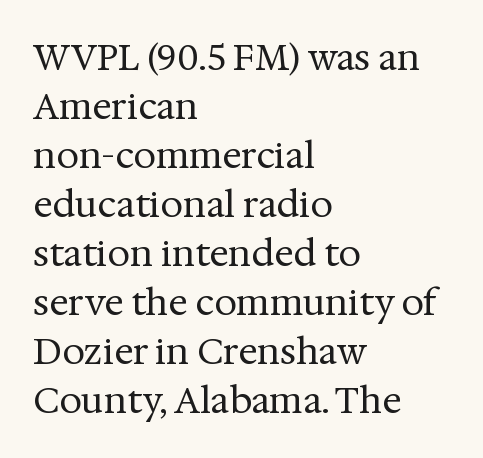
{"serif": "yes", "italic": "no", "bold": "no", "weight": "regular", "width": "normal", "stroke_contrast": "medium", "x_height": "medium", "monospaced": "no", "underline": "no", "align": "left", "line_spacing": "normal", "line_spacing_ratio": 1.36, "letter_spacing": "normal", "letter_spacing_em": 0.0, "glyph_px": 36}
